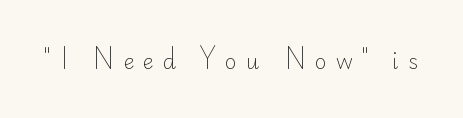
Counters stay open thanks to moderate or lighter strokes. No italicization has been applied; the sample stays upright. Letters rest on an invisible, unmarked baseline. Caption: expanded tracking, letters set apart.
